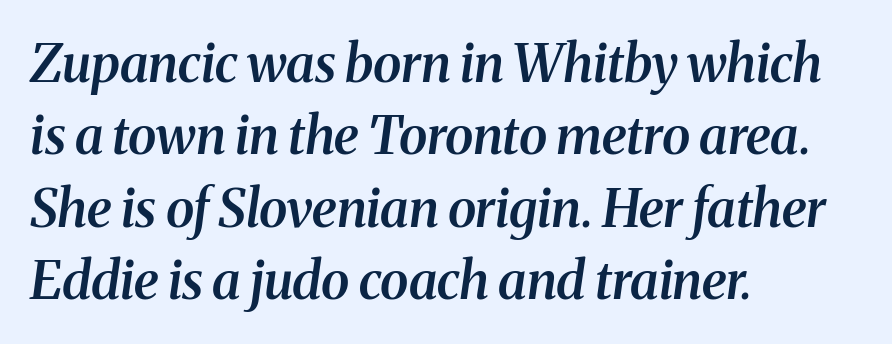
Honestly, the row spacing looks completely unremarkable. Is this a sans? No — the strokes have serifs. Varying glyph widths throughout — classic text-font behaviour. Casual observation: everything's shoved over to the left.
